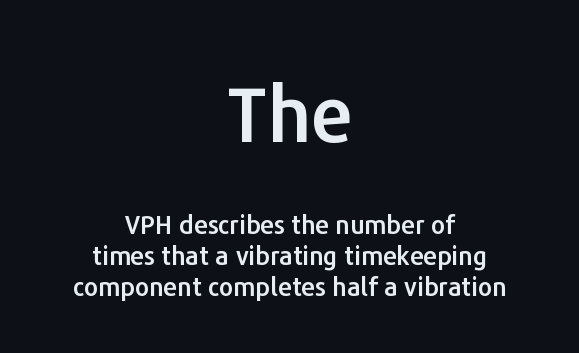
Q: Is the text italic (slanted)? A: No, it is upright.
Q: Is the typeface a serif or a sans-serif typeface? A: Sans-serif.
Q: Is the text underlined? A: No.
Q: How is the paragraph aligned? A: Centered.
Q: Is the spacing between letters normal or unusually wide? A: Normal.
Q: Which block of text is set in a larger size, the first (top) or the second (bottom)? A: The first (top) one.
Q: Width (condensed, normal, or wide)? A: Normal.
Q: Stroke contrast? A: Low.
Q: x-height? A: Medium.
Q: Monospaced? A: No.
